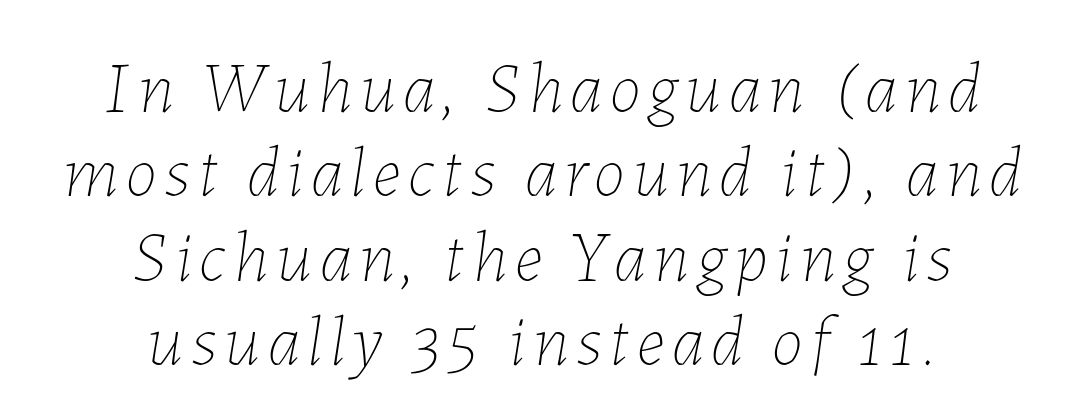
Q: Is the text bold? A: No.
Q: Is the text italic (slanted)? A: Yes, it leans right by about 7 degrees.
Q: Is the text underlined? A: No.
Q: How is the paragraph aligned? A: Centered.
Q: Width (condensed, normal, or wide)? A: Normal.
Q: Stroke contrast? A: Low.
Q: x-height? A: Medium.
Q: Monospaced? A: No.
